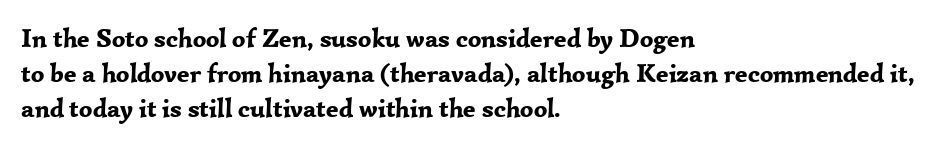
{"italic": "no", "bold": "yes", "underline": "no", "align": "left", "line_spacing": "normal", "line_spacing_ratio": 1.34, "letter_spacing": "normal", "letter_spacing_em": 0.0, "glyph_px": 26}
